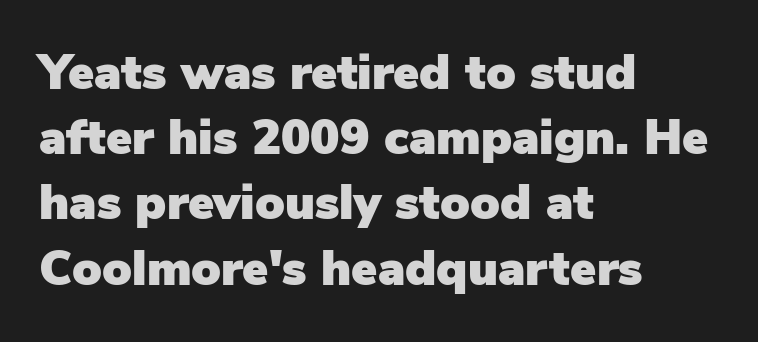
Q: Is the text italic (slanted)? A: No, it is upright.
Q: Is the typeface a serif or a sans-serif typeface? A: Sans-serif.
Q: Is the text underlined? A: No.
Q: How is the paragraph aligned? A: Left-aligned.
Q: Is the spacing between letters normal or unusually wide? A: Normal.
Q: Is the spacing between lines tight, normal or loose? A: Normal.
Q: Width (condensed, normal, or wide)? A: Normal.
Q: Stroke contrast? A: Low.
Q: x-height? A: Medium.
Q: Monospaced? A: No.
